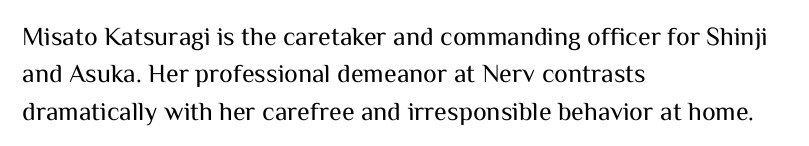
Is the letter spacing exaggerated? No — it looks like the ordinary default. This block has exactly the height ordinary leading produces. This is the regular roman posture of the typeface. Weight: not bold — regular or lighter.
